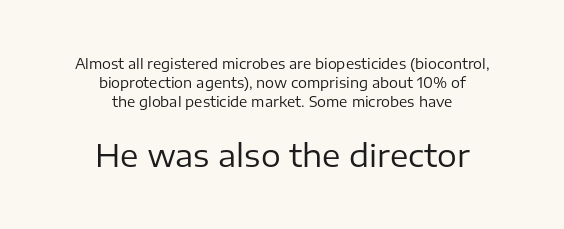
The image shows 31 px regular-weight sans-serif type, upright; set centered, normal line spacing (1.35x), normal letter spacing, not underlined; the second (bottom) block is 2.21x larger; low stroke contrast and a medium x-height.
